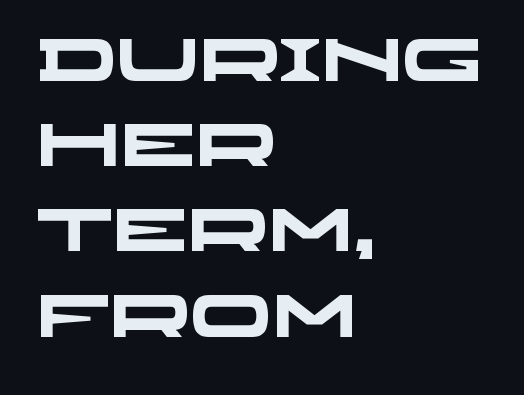
Q: Is the text bold? A: Yes.
Q: Is the typeface a serif or a sans-serif typeface? A: Sans-serif.
Q: Is the text underlined? A: No.
Q: How is the paragraph aligned? A: Left-aligned.
Q: Is the spacing between letters normal or unusually wide? A: Normal.
Q: Is the spacing between lines tight, normal or loose? A: Normal.
Q: Width (condensed, normal, or wide)? A: Wide.
Q: Stroke contrast? A: Low.
Q: x-height? A: Large.
Q: Monospaced? A: No.
